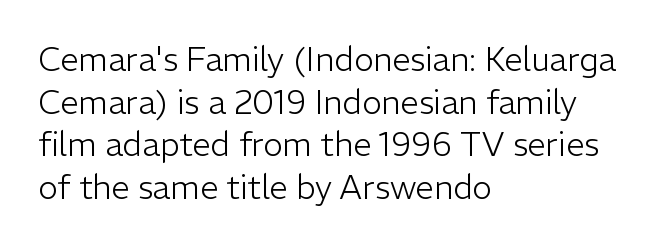
The image shows 33 px light sans-serif type, upright; set left-aligned, normal line spacing (1.29x), normal letter spacing, not underlined; low stroke contrast and a medium x-height.
